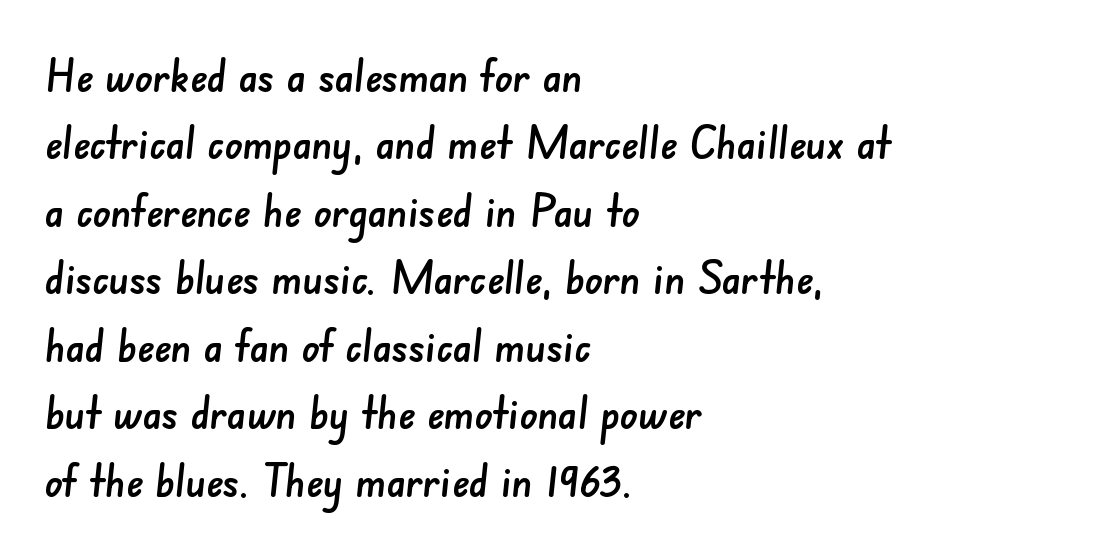
Serifs: no, the terminals of the letterforms are clean. Spacing verdict: proportional, widths tailored to each character. Words float on clear page, feet unadorned. The compositor pushed each line to the left boundary.
